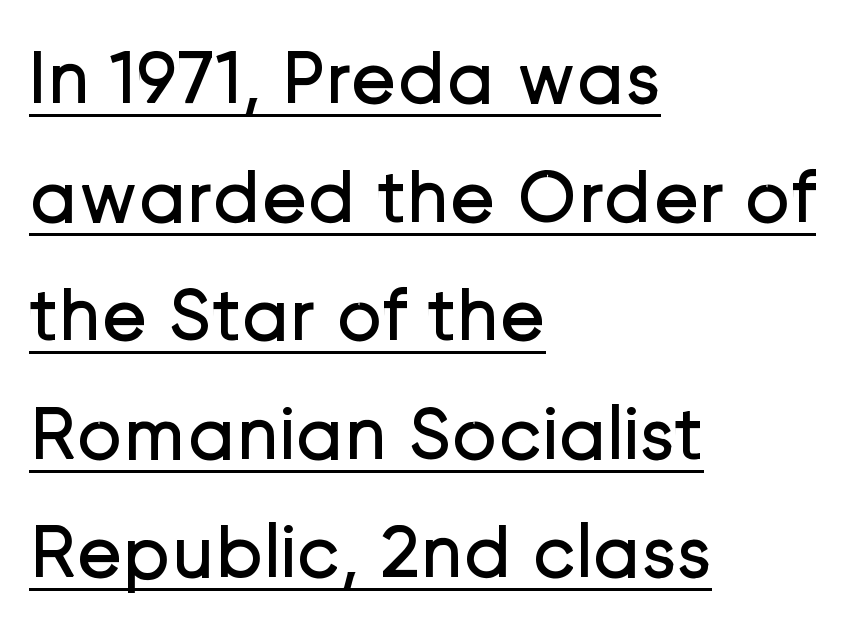
The image shows 77 px regular-weight sans-serif type, upright; set left-aligned, normal line spacing (1.54x), normal letter spacing, underlined; low stroke contrast and a medium x-height.
